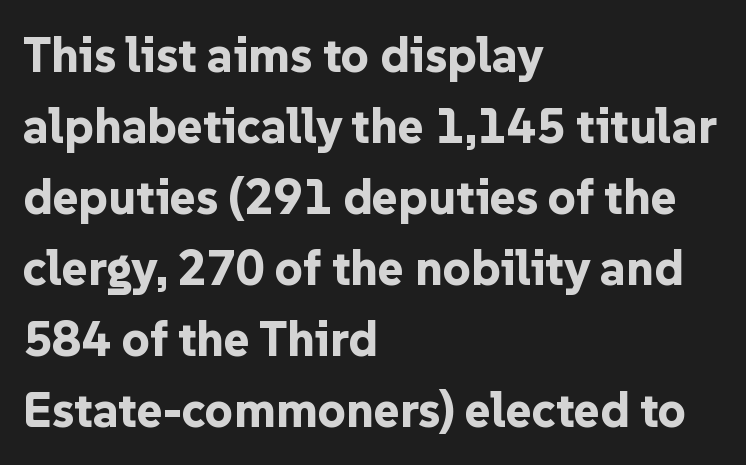
The baseline area is clear. Successive baselines arrive at the customary interval. How heavy is the stroke? Heavy — this is a bold. Is this a fixed-width face? No — the glyphs have proportional, varying widths.
